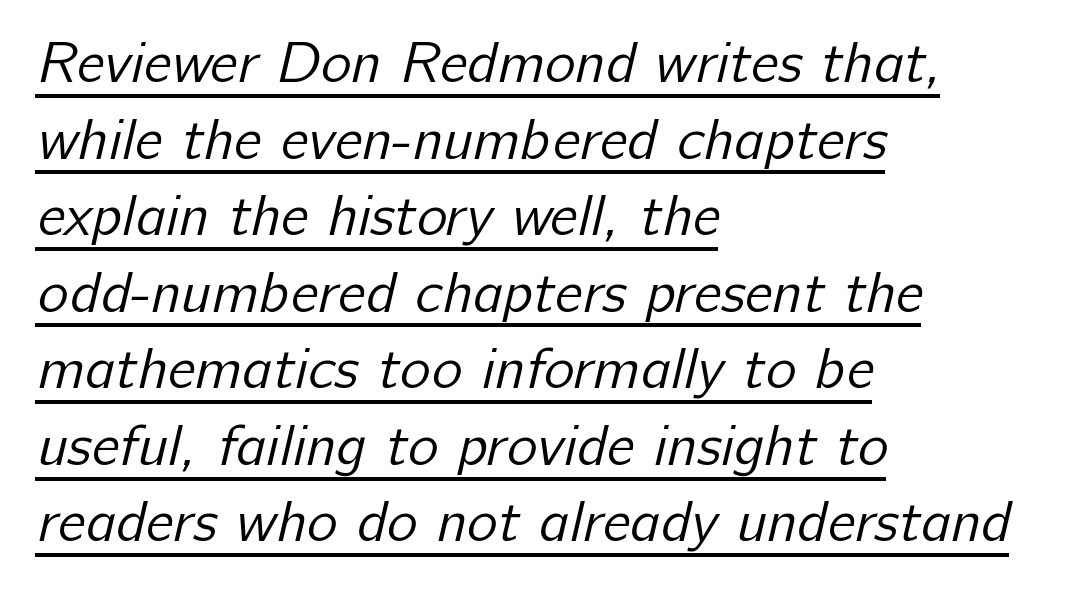
The image shows 58 px regular-weight sans-serif type; set left-aligned, normal line spacing (1.32x), normal letter spacing, underlined; low stroke contrast and a medium x-height.
